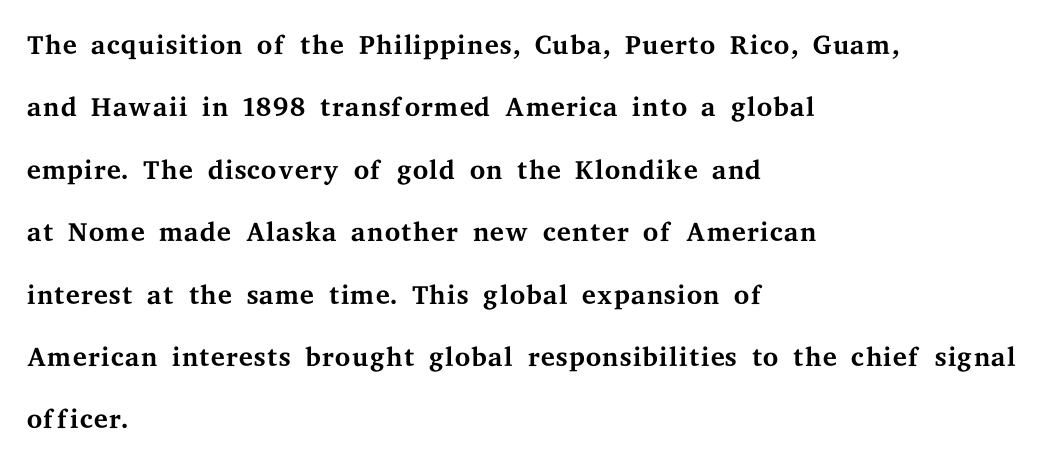
The image shows 40 px regular-weight, wide serif type, upright; set left-aligned, normal line spacing (1.56x), normal letter spacing, not underlined; medium stroke contrast and a medium x-height.
